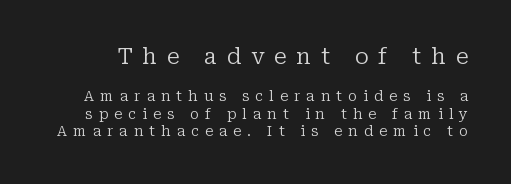
Unlike italic type, these characters show no tilt at all. The initial chunk of copy outweighs the following chunk in type size. The strip under each line holds only bare page. The font is comparable to plain body text, perhaps lighter.
